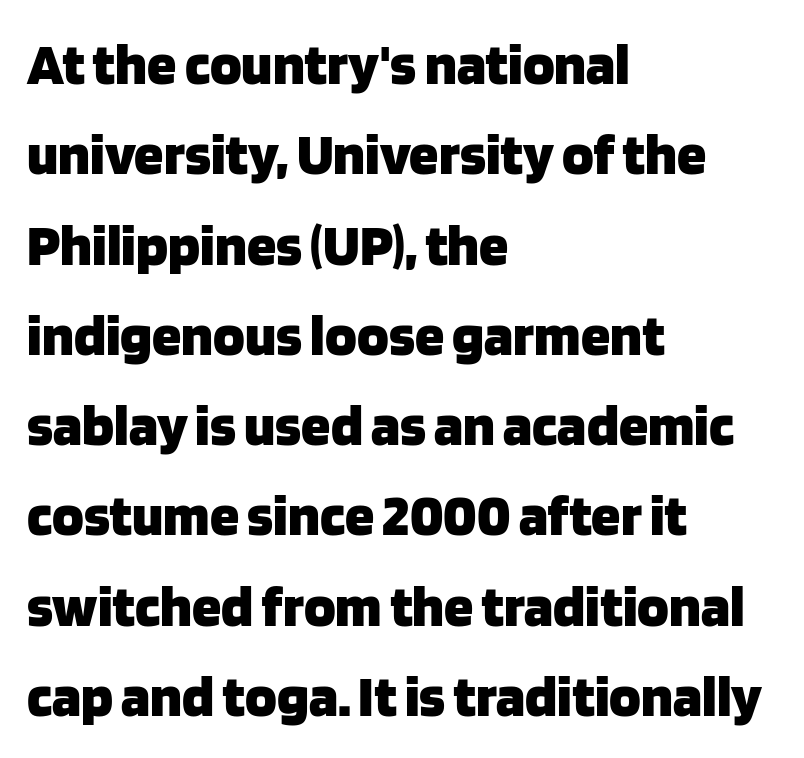
{"serif": "no", "italic": "no", "bold": "yes", "weight": "heavy", "width": "normal", "stroke_contrast": "low", "x_height": "large", "monospaced": "no", "underline": "no", "align": "left", "line_spacing": "normal", "line_spacing_ratio": 1.53, "letter_spacing": "normal", "letter_spacing_em": 0.0, "glyph_px": 59}
